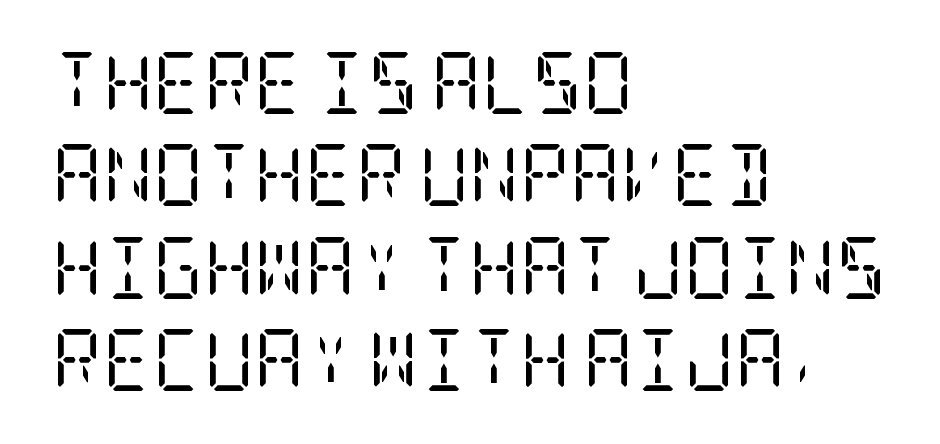
{"serif": "yes", "italic": "no", "bold": "no", "weight": "regular", "width": "condensed", "stroke_contrast": "low", "x_height": "large", "underline": "no", "align": "left", "line_spacing": "normal", "line_spacing_ratio": 1.49, "letter_spacing": "normal", "letter_spacing_em": 0.0, "glyph_px": 62}
